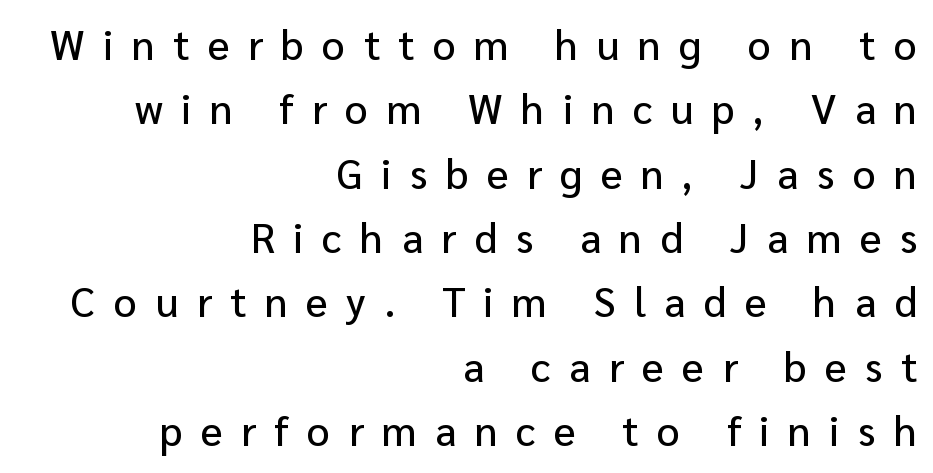
The image shows 41 px sans-serif type, upright; set right-aligned, normal line spacing (1.57x), unusually wide letter spacing (+0.45 em), not underlined; low stroke contrast and a medium x-height.
